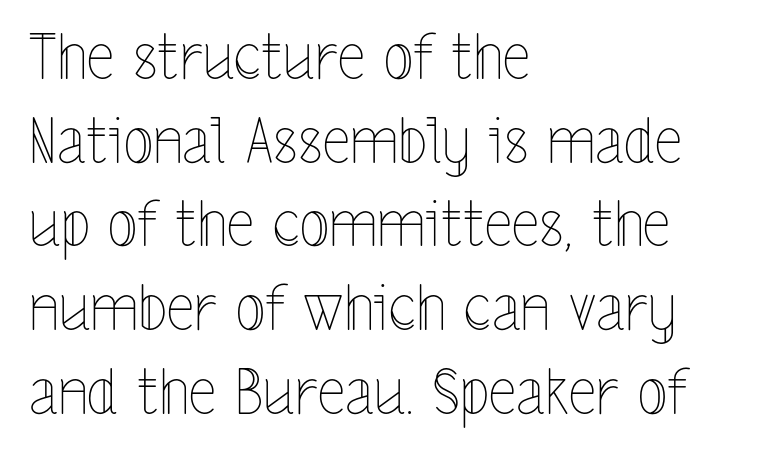
Weight: in the light-to-regular range. The passage shown stacks its lines at a standard gap. No word sits above an underline. The lines in this sample share a left origin and differ only in where they stop.
